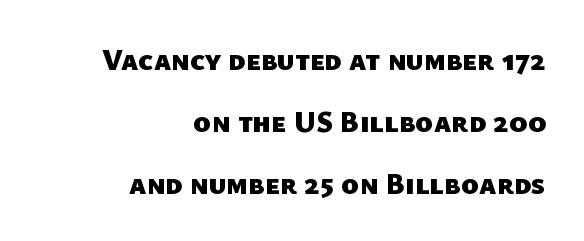
The image shows 30 px heavy sans-serif type; set right-aligned, loose line spacing (2.06x), normal letter spacing, not underlined; low stroke contrast and a medium x-height.
